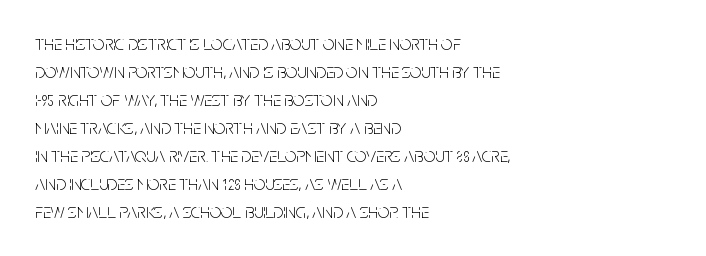
Q: Is the text bold? A: No.
Q: Is the text italic (slanted)? A: No, it is upright.
Q: Is the text underlined? A: No.
Q: How is the paragraph aligned? A: Left-aligned.
Q: Is the spacing between letters normal or unusually wide? A: Normal.
Q: Is the spacing between lines tight, normal or loose? A: Normal.
